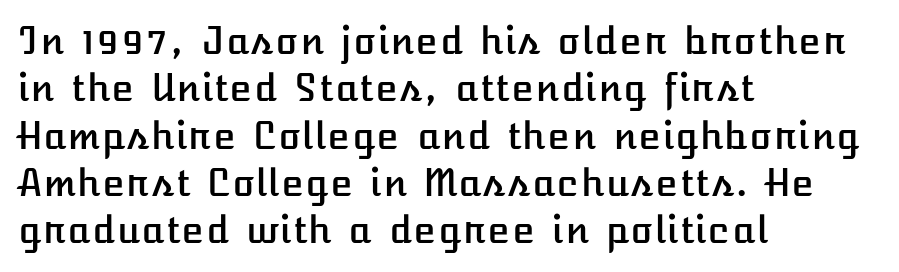
Q: Is the text italic (slanted)? A: No, it is upright.
Q: Is the text underlined? A: No.
Q: How is the paragraph aligned? A: Left-aligned.
Q: Is the spacing between letters normal or unusually wide? A: Normal.
Q: Is the spacing between lines tight, normal or loose? A: Normal.
Q: Width (condensed, normal, or wide)? A: Normal.
Q: Stroke contrast? A: Low.
Q: x-height? A: Medium.
